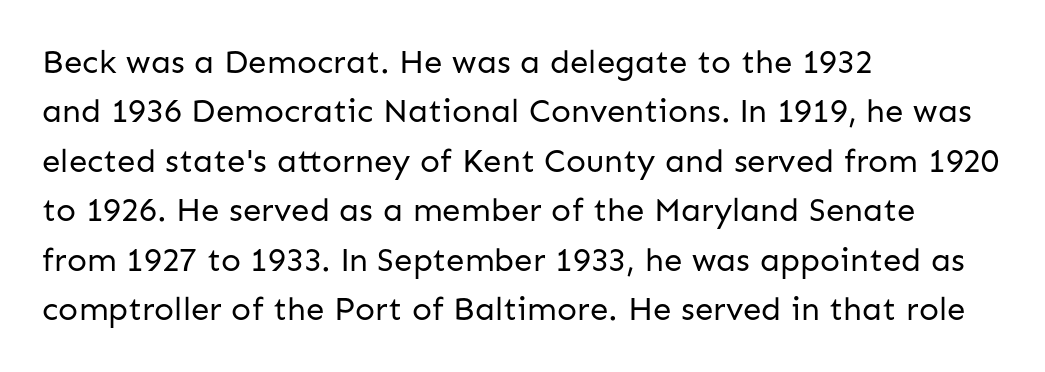
Normally led — the rows are evenly, conventionally spaced. Compared with a typical body face, this is equally light or lighter still. Is this a sans? Yes — the strokes have no serifs. The tracking reads as untouched default to a designer's eye.
